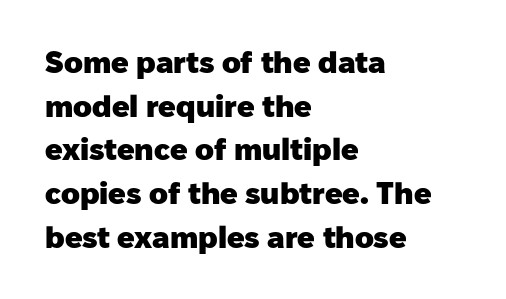
The image shows 31 px heavy sans-serif type, upright; set left-aligned, normal line spacing (1.41x), normal letter spacing, not underlined; low stroke contrast and a medium x-height.
